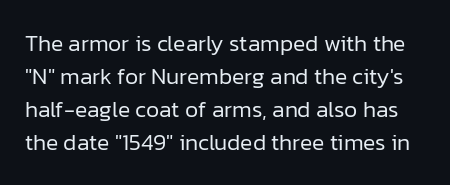
Q: Is the text bold? A: No.
Q: Is the text italic (slanted)? A: No, it is upright.
Q: Is the text underlined? A: No.
Q: Is the spacing between letters normal or unusually wide? A: Normal.
Q: Is the spacing between lines tight, normal or loose? A: Normal.
